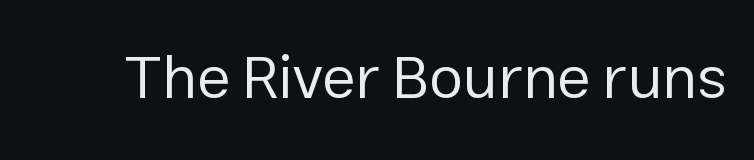
{"serif": "no", "italic": "no", "bold": "no", "weight": "regular", "width": "normal", "stroke_contrast": "low", "x_height": "medium", "monospaced": "no", "underline": "no", "letter_spacing": "normal", "letter_spacing_em": 0.0, "glyph_px": 61}
